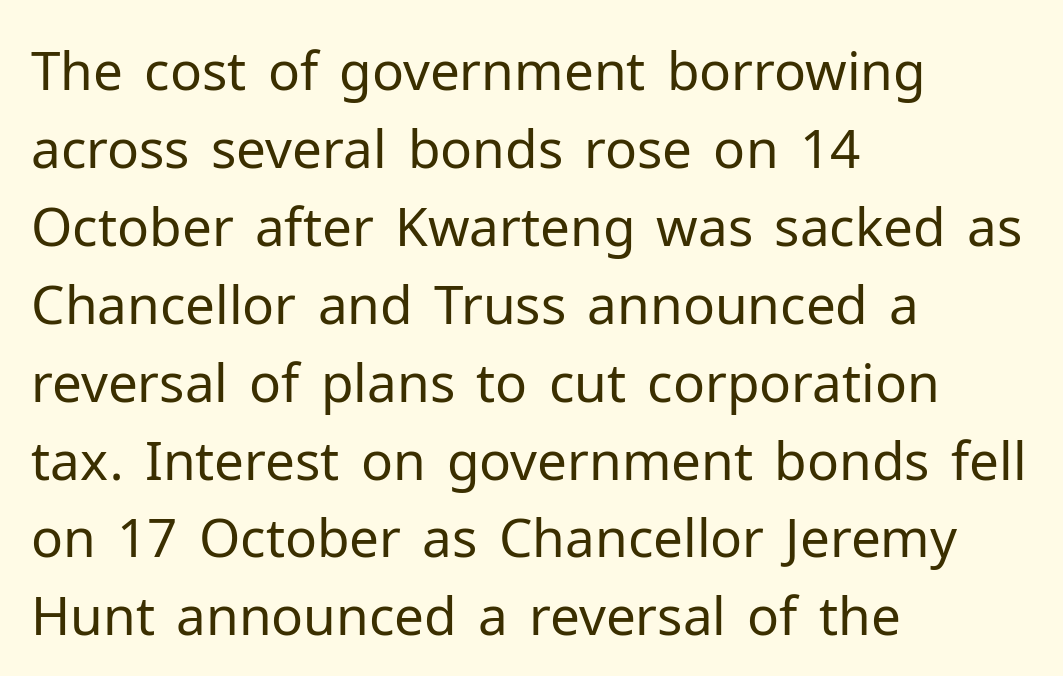
Interline gaps are of average width in this sample. Stems here are at most as thick as an everyday book face. Typeset ragged right — the left edge is the straight one. These lines are composed in type without serifs. Spacing verdict: proportional, widths tailored to each character.
